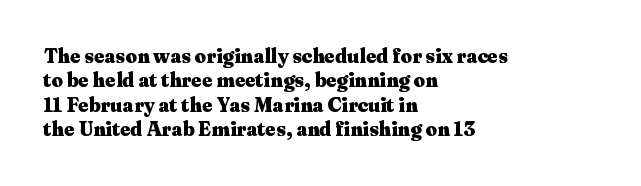
Q: Is the text bold? A: Yes.
Q: Is the text italic (slanted)? A: No, it is upright.
Q: Is the text underlined? A: No.
Q: How is the paragraph aligned? A: Left-aligned.
Q: Is the spacing between letters normal or unusually wide? A: Normal.
